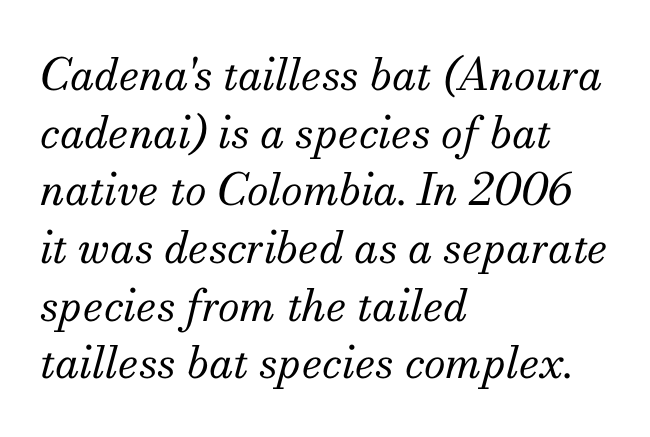
The image shows 44 px regular-weight serif type, italic (leaning right); set left-aligned, normal line spacing (1.31x), normal letter spacing, not underlined; medium stroke contrast and a small x-height.
